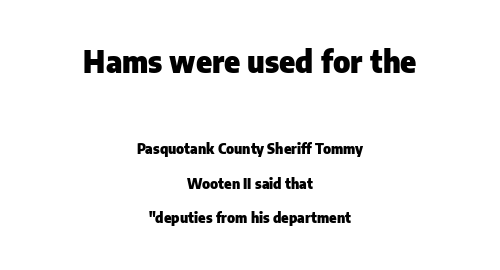
Font category for this specimen: sans-serif. The block of text is sparse from top to bottom, with ample space between rows. A roman cut, with each character standing at attention. Heft: maximum for text — a bold.
